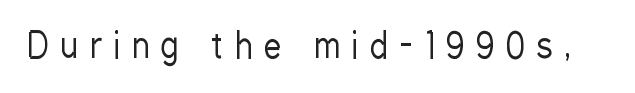
The image shows 34 px regular-weight, condensed sans-serif type, upright; set unusually wide letter spacing (+0.36 em), not underlined; low stroke contrast and a medium x-height.
